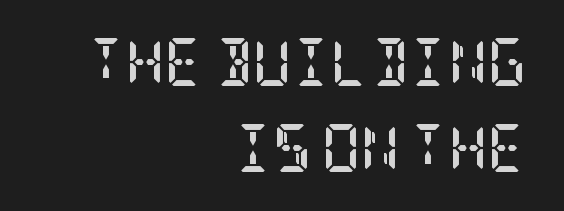
{"serif": "yes", "italic": "no", "bold": "yes", "weight": "semibold", "width": "condensed", "stroke_contrast": "low", "x_height": "large", "underline": "no", "align": "right", "line_spacing_ratio": 1.8, "letter_spacing": "normal", "letter_spacing_em": 0.0, "glyph_px": 48}
